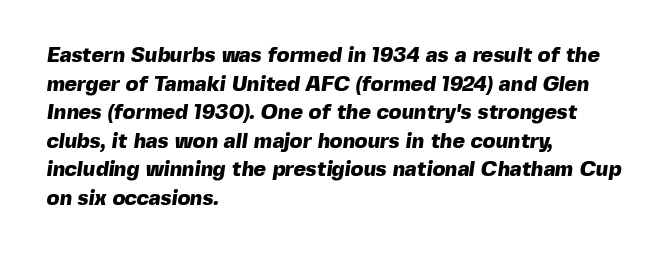
{"bold": "yes", "underline": "no", "align": "left", "line_spacing": "normal", "line_spacing_ratio": 1.36, "letter_spacing": "normal", "letter_spacing_em": 0.0, "glyph_px": 21}
